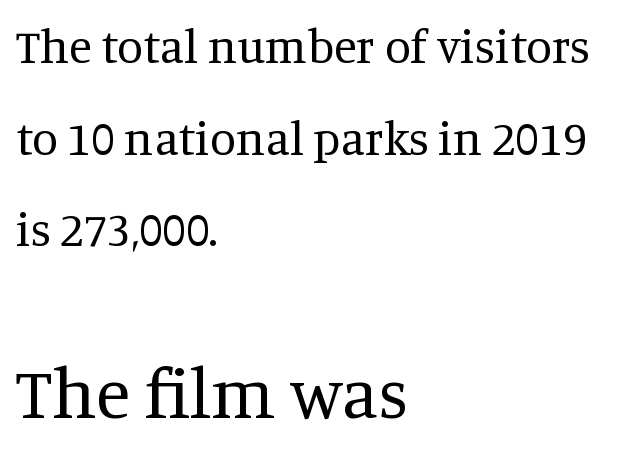
The image shows 71 px regular-weight serif type, upright; set left-aligned, loose line spacing (1.95x), normal letter spacing, not underlined; the second (bottom) block is 1.51x larger; medium stroke contrast and a large x-height.
